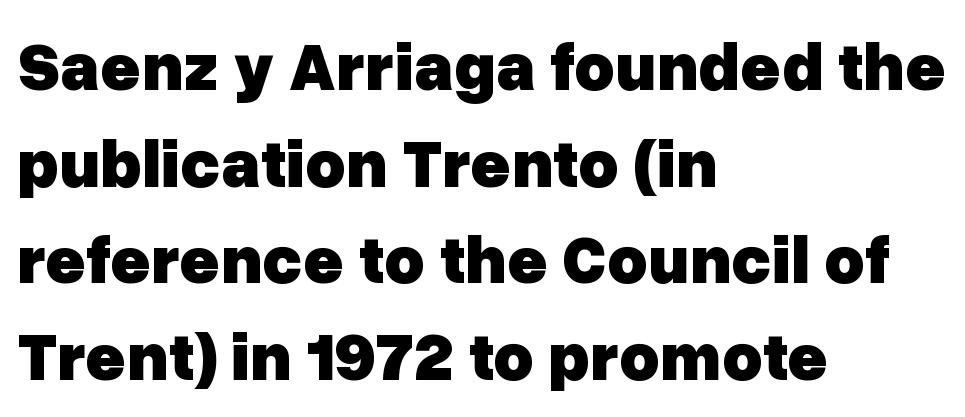
Q: Is the text bold? A: Yes.
Q: Is the text italic (slanted)? A: No, it is upright.
Q: Is the typeface a serif or a sans-serif typeface? A: Sans-serif.
Q: Is the text underlined? A: No.
Q: How is the paragraph aligned? A: Left-aligned.
Q: Is the spacing between letters normal or unusually wide? A: Normal.
Q: Is the spacing between lines tight, normal or loose? A: Normal.
Q: Width (condensed, normal, or wide)? A: Normal.
Q: Stroke contrast? A: Low.
Q: x-height? A: Medium.
Q: Monospaced? A: No.
